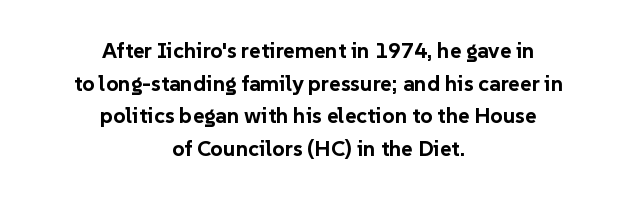
The face used here has the dense, thick strokes of a bold. Quick note: not italic, upright. Honestly, there is no underline to notice here at all. Spacing between characters is what you'd get straight out of the box. A normal amount of white space separates one row of letters from the next.
